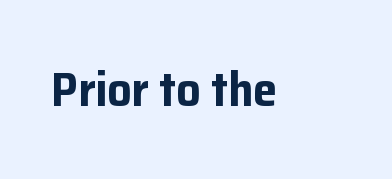
Letterform terminals end flat and unadorned throughout the passage. The gaps between neighbouring characters are ordinary and unremarkable. Each letter keeps its own natural width here, so spacing adapts to shape. Quick note: underline off. Heavy-handed strokes throughout: this text is bold. Posture: straight, roman, zero tilt.
